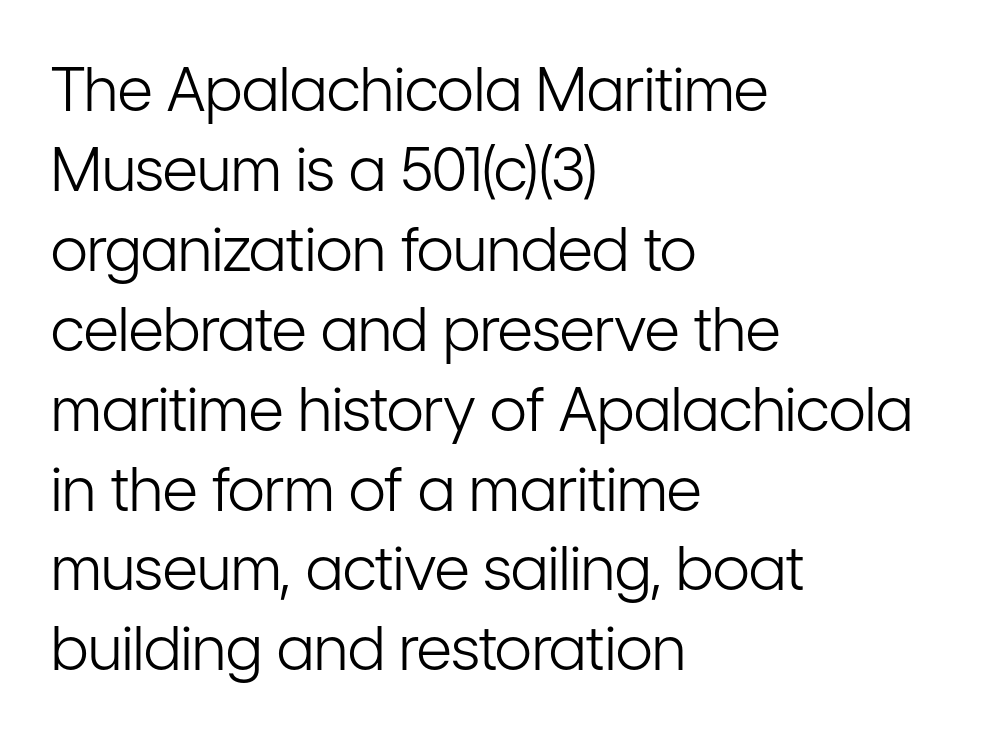
Each new line begins a customary step beneath the previous one. I'd call this a sans setting — the letters go barefoot. The zone under the glyphs is completely vacant. A typesetter would call this proportional, since set widths differ per character. Heaviness? Minimal to ordinary, like unemphasized prose. Typeset ragged right — the left edge is the straight one.
